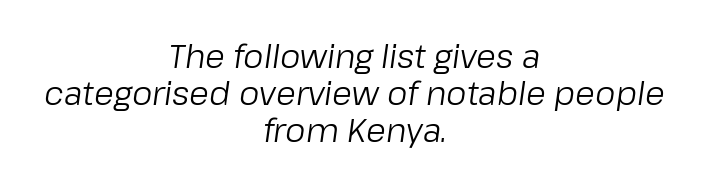
The image shows 32 px regular-weight type, italic (leaning right); set centered, line spacing 1.16x, normal letter spacing, not underlined; low stroke contrast and a medium x-height.
